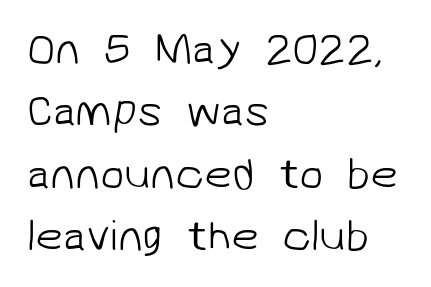
Q: Is the text bold? A: No.
Q: Is the typeface a serif or a sans-serif typeface? A: Sans-serif.
Q: Is the text underlined? A: No.
Q: How is the paragraph aligned? A: Left-aligned.
Q: Is the spacing between letters normal or unusually wide? A: Normal.
Q: Is the spacing between lines tight, normal or loose? A: Normal.
Q: Width (condensed, normal, or wide)? A: Normal.
Q: Stroke contrast? A: Low.
Q: x-height? A: Medium.
Q: Monospaced? A: No.
